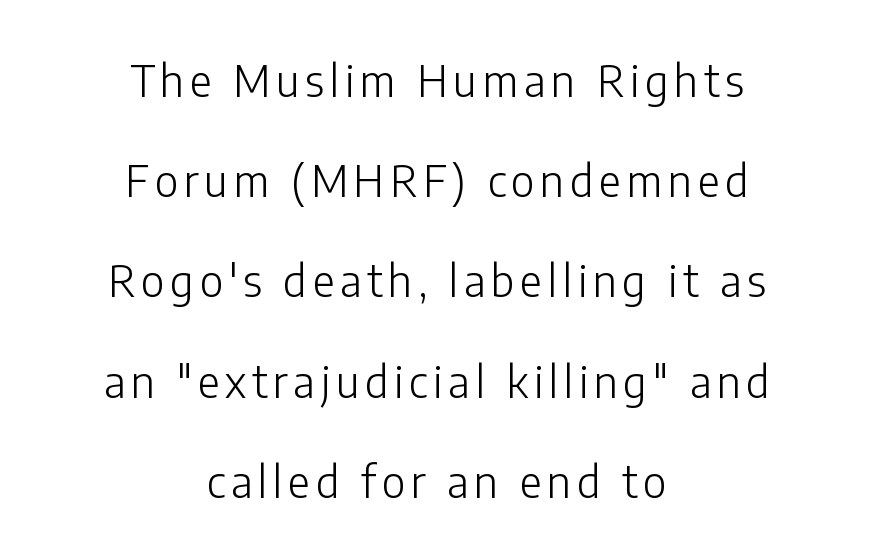
The image shows 43 px light sans-serif type, upright; set centered, loose line spacing (2.33x), not underlined; low stroke contrast and a medium x-height.
